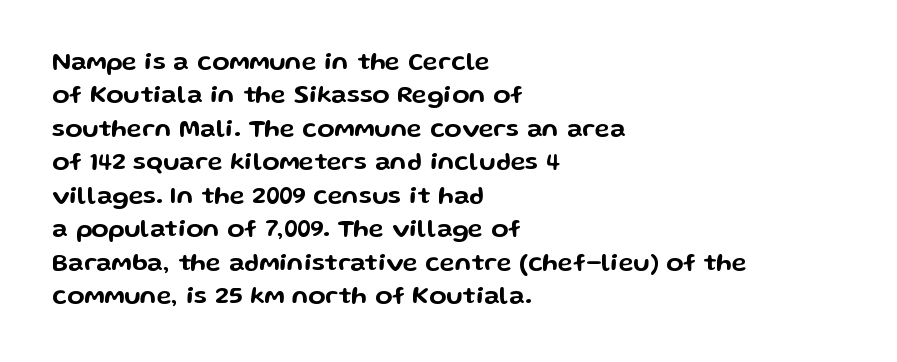
The image shows 25 px text type, upright; set left-aligned, normal line spacing (1.34x), normal letter spacing, not underlined.
